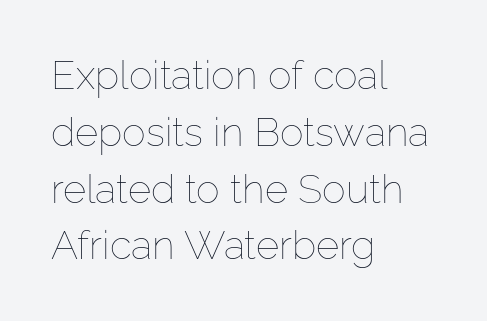
The font sits on the lighter half of the weight spectrum, regular included. Italic: no, the glyphs are upright roman. Line spacing here is normal. Is the letter spacing exaggerated? No — it looks like the ordinary default.
